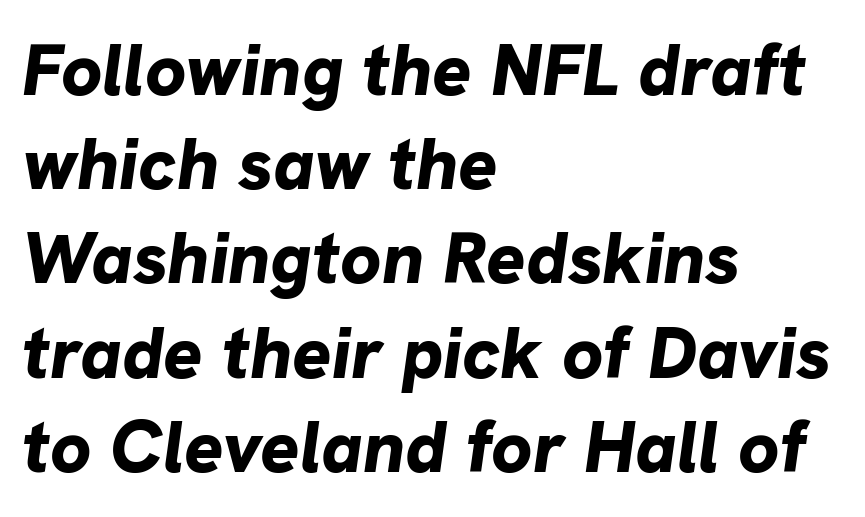
The image shows 73 px bold type, italic (leaning right); set left-aligned, normal line spacing (1.29x), normal letter spacing, not underlined; low stroke contrast and a medium x-height.
